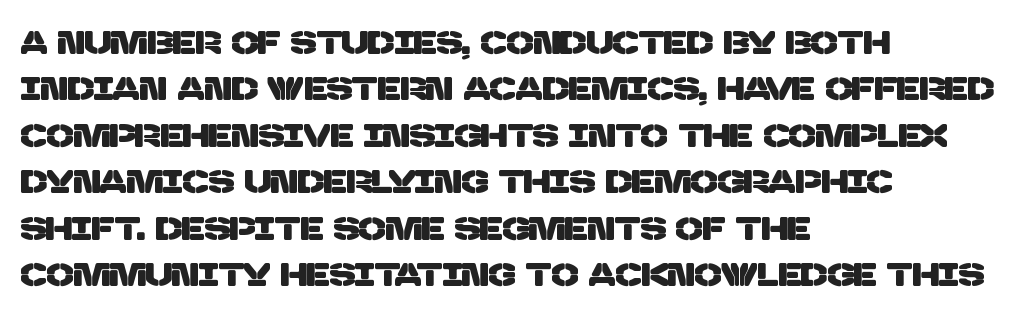
Q: Is the typeface a serif or a sans-serif typeface? A: Sans-serif.
Q: Is the text underlined? A: No.
Q: How is the paragraph aligned? A: Left-aligned.
Q: Is the spacing between letters normal or unusually wide? A: Normal.
Q: Is the spacing between lines tight, normal or loose? A: Normal.
Q: Width (condensed, normal, or wide)? A: Normal.
Q: Stroke contrast? A: Low.
Q: x-height? A: Large.
Q: Monospaced? A: No.
